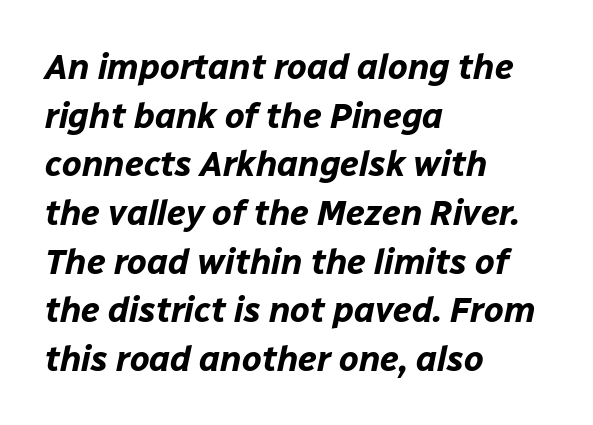
When letters slant like this, we call the style italic. The passage is arranged the way most books set body copy — flush left. Do the characters align in a grid? No, the font is proportional. Standard letterfit; no display-style spreading of the glyphs. Heavy-handed strokes throughout: this text is bold. Leading: standard.
